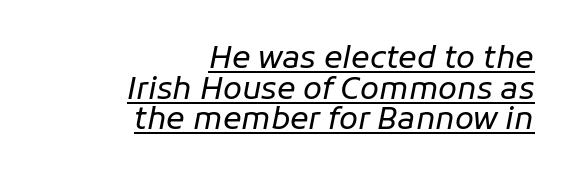
Weight: regular or lighter. The typesetter has applied underlining to the passage shown. Notice how the passage keeps a crisp vertical edge on the right only. It's the slanting kind of type. No extra tracking has been applied to these lines. The block of text is dense from top to bottom, with scant space between rows.
